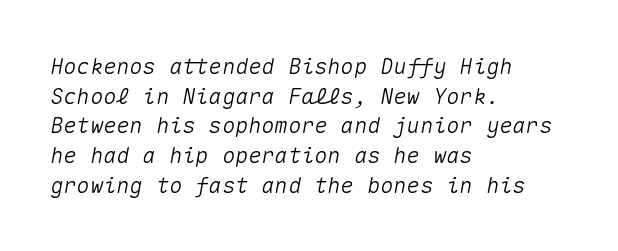
Q: Is the text italic (slanted)? A: Yes, it leans right by about 10 degrees.
Q: Is the text underlined? A: No.
Q: How is the paragraph aligned? A: Left-aligned.
Q: Is the spacing between letters normal or unusually wide? A: Normal.
Q: Is the spacing between lines tight, normal or loose? A: Normal.
